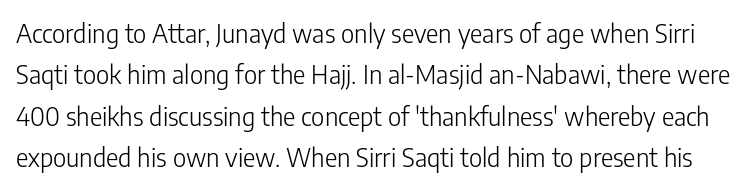
{"italic": "no", "bold": "no", "underline": "no", "line_spacing": "normal", "line_spacing_ratio": 1.59, "letter_spacing": "normal", "letter_spacing_em": 0.0, "glyph_px": 26}
